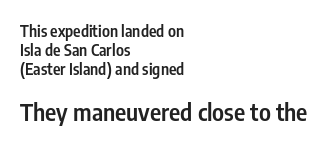
Q: Is the text bold? A: Semi-bold.
Q: Is the text italic (slanted)? A: No, it is upright.
Q: Is the text underlined? A: No.
Q: How is the paragraph aligned? A: Left-aligned.
Q: Is the spacing between letters normal or unusually wide? A: Normal.
Q: Which block of text is set in a larger size, the first (top) or the second (bottom)? A: The second (bottom) one.
